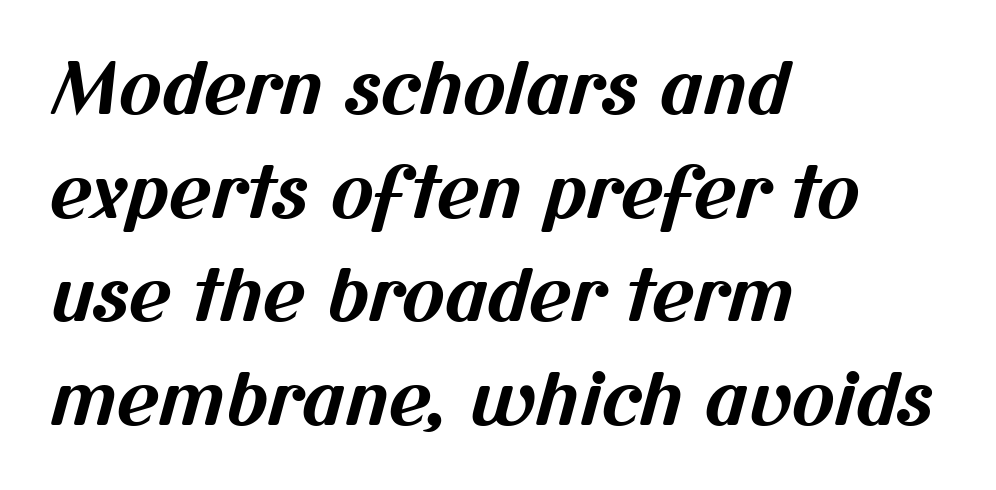
Varying glyph widths throughout — classic text-font behaviour. No word sits above an underline. Nothing unusual about the tracking: characters are spaced as the font intends. The compositor pushed each line to the left boundary.
